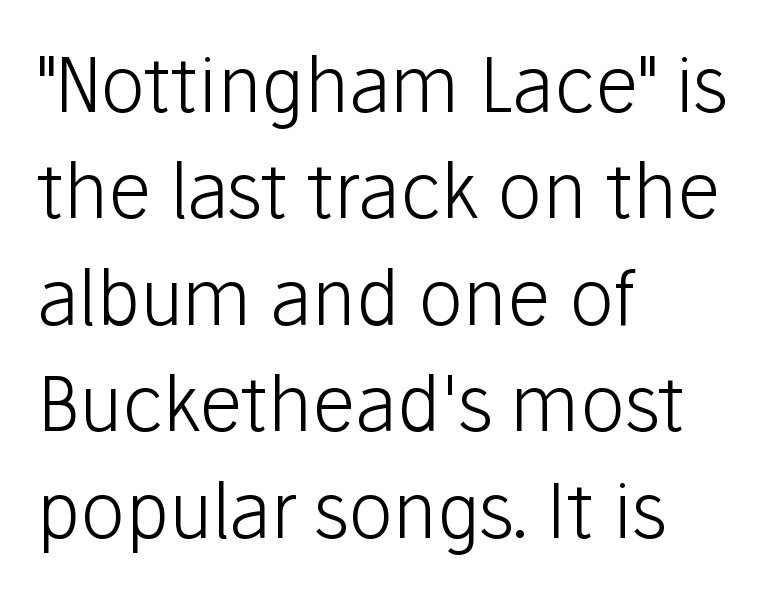
{"serif": "no", "italic": "no", "bold": "no", "weight": "light", "width": "normal", "stroke_contrast": "low", "x_height": "medium", "monospaced": "no", "underline": "no", "align": "left", "line_spacing": "normal", "line_spacing_ratio": 1.42, "letter_spacing": "normal", "letter_spacing_em": 0.0, "glyph_px": 75}
